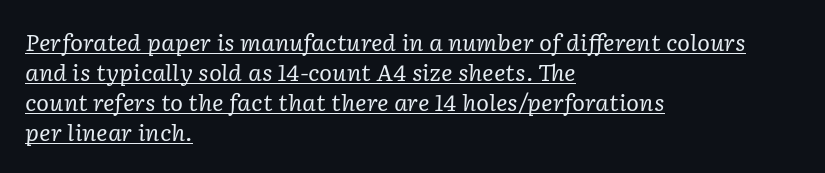
The image shows 22 px text type, italic (leaning right); set left-aligned, normal line spacing (1.36x), normal letter spacing, underlined.
